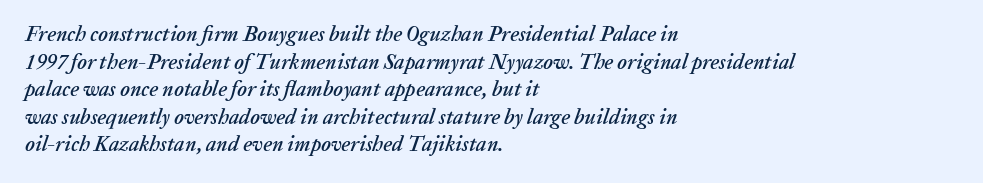
The image shows 21 px text type, italic (leaning right); set left-aligned, normal line spacing (1.31x), normal letter spacing, not underlined.
